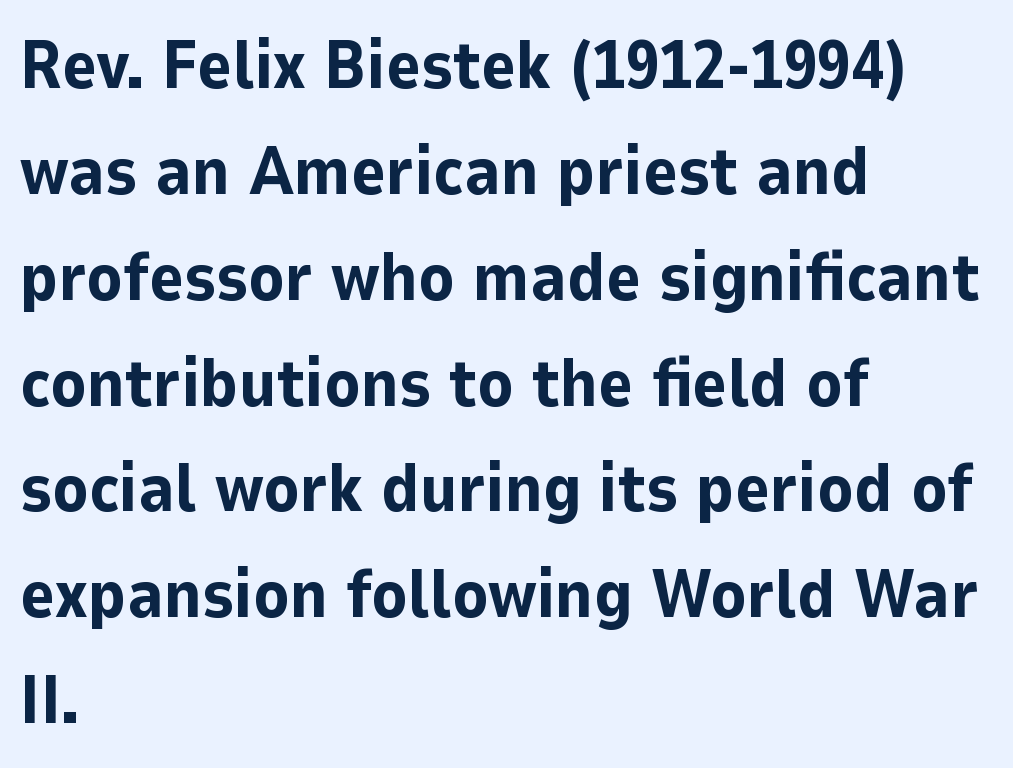
A typesetter would call this leading conventional body-copy spacing. The face used here is proportionally spaced, like ordinary book or web type. Descender tails drop into unmarked territory. Compared with a centered layout, this one pins lines to the left instead.
